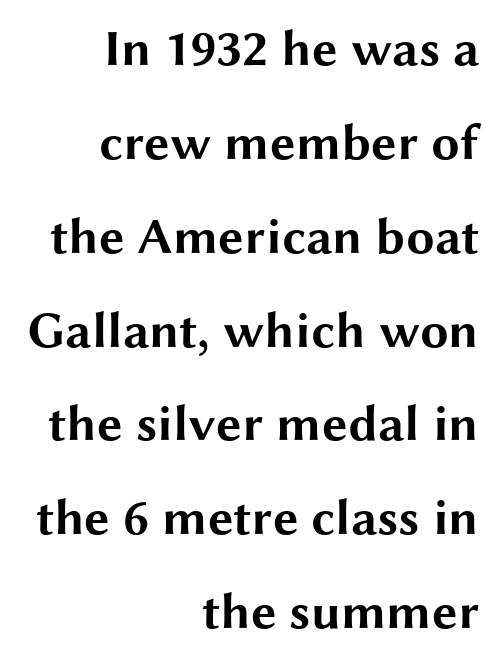
The image shows 51 px bold, wide sans-serif type, upright; set right-aligned, line spacing 1.84x, normal letter spacing, not underlined; medium stroke contrast and a medium x-height.
